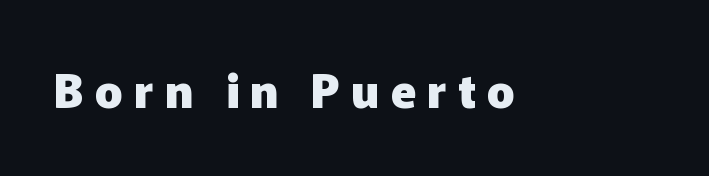
The image shows 46 px heavy sans-serif type, upright; set unusually wide letter spacing (+0.24 em), not underlined; low stroke contrast and a medium x-height.
